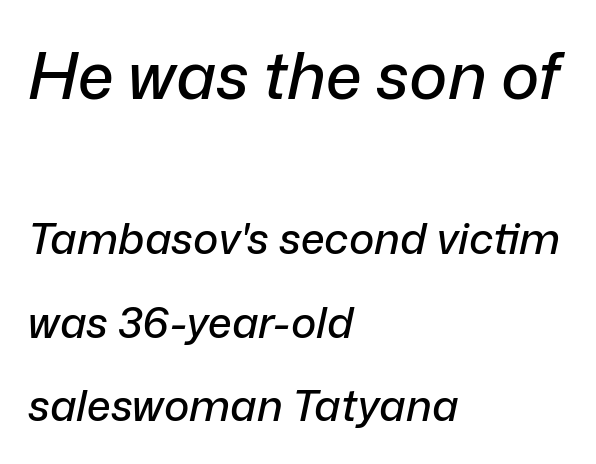
{"italic": "yes", "lean": "right", "slant_degrees": 12, "width": "normal", "stroke_contrast": "low", "x_height": "medium", "monospaced": "no", "underline": "no", "align": "left", "line_spacing": "loose", "line_spacing_ratio": 1.95, "letter_spacing": "normal", "letter_spacing_em": 0.0, "larger_block": "first", "size_ratio": 1.51, "glyph_px": 65}
